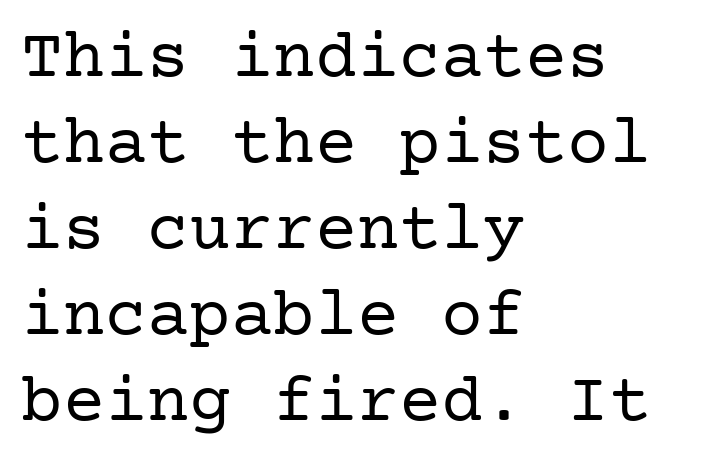
The lines in this sample share a left origin and differ only in where they stop. Just letters on the line, the space beneath them empty. No letter is thick-stroked: the sample isn't bold. The letterforms sit shoulder to shoulder at normal distance. Notice how the stems are strictly vertical — no italics here. This is serif lettering, the kind often seen in printed books.
